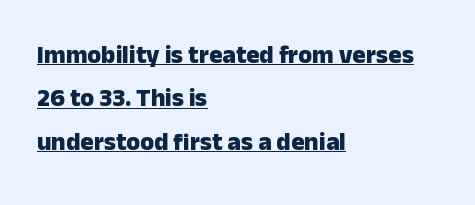
When letters stand straight like this, we call the style roman or upright. I'd describe the lettering as bold — thick and assertive. In CSS terms this would be text-align: left. The sample's only ornament is a line tracing under the words. The letterforms sit shoulder to shoulder at normal distance.
